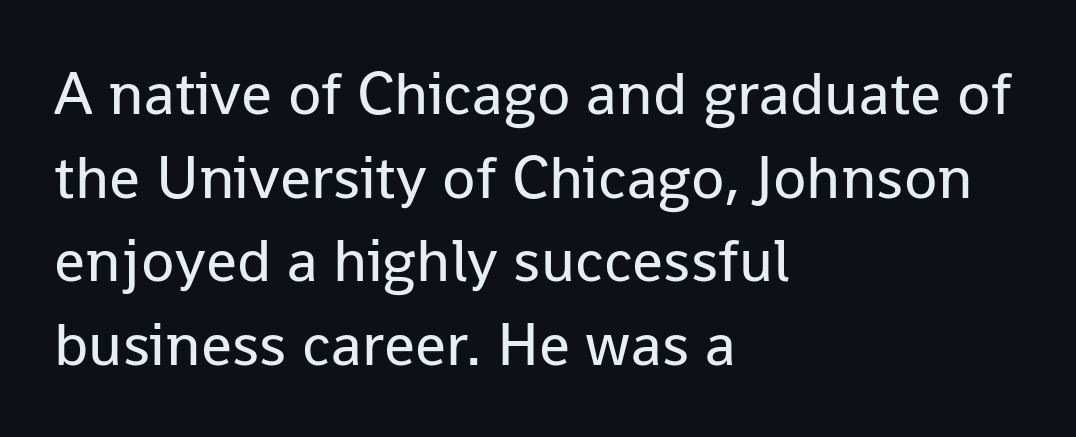
The image shows 61 px regular-weight sans-serif type, upright; set left-aligned, normal line spacing (1.37x), normal letter spacing, not underlined; low stroke contrast and a medium x-height.
